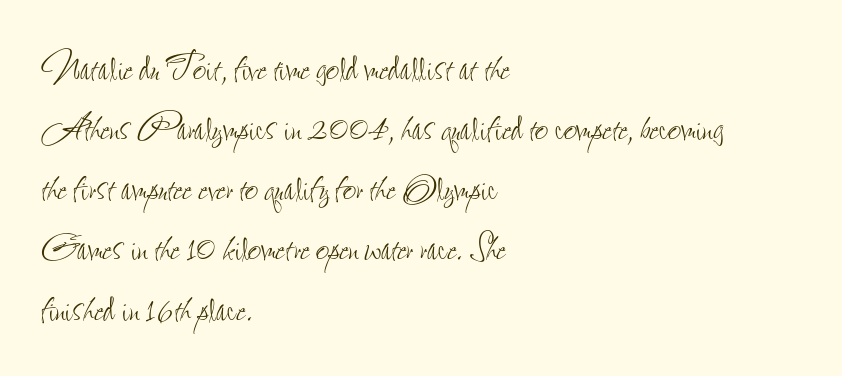
{"bold": "no", "weight": "thin", "width": "condensed", "stroke_contrast": "low", "x_height": "small", "monospaced": "no", "underline": "no", "align": "left", "line_spacing": "normal", "line_spacing_ratio": 1.28, "letter_spacing": "normal", "letter_spacing_em": 0.0, "glyph_px": 47}
